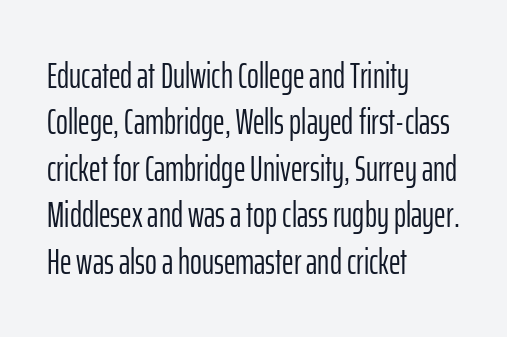
{"serif": "no", "italic": "no", "bold": "no", "weight": "light", "width": "condensed", "stroke_contrast": "low", "x_height": "medium", "monospaced": "no", "underline": "no", "align": "left", "line_spacing": "normal", "line_spacing_ratio": 1.29, "letter_spacing": "normal", "letter_spacing_em": 0.0, "glyph_px": 36}
